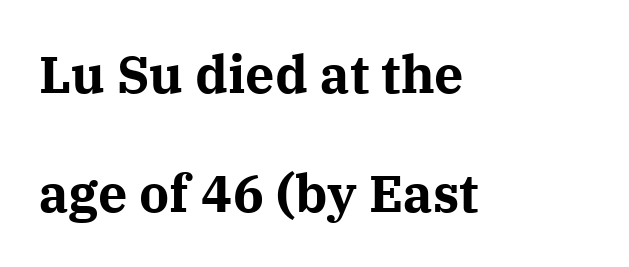
The passage shown is not underscored anywhere. Each letter keeps its own natural width here, so spacing adapts to shape. This rendering employs a face with finishing strokes, i.e., a serif. These lines are set flush left with a ragged right edge. No italicization has been applied; the sample stays upright.
